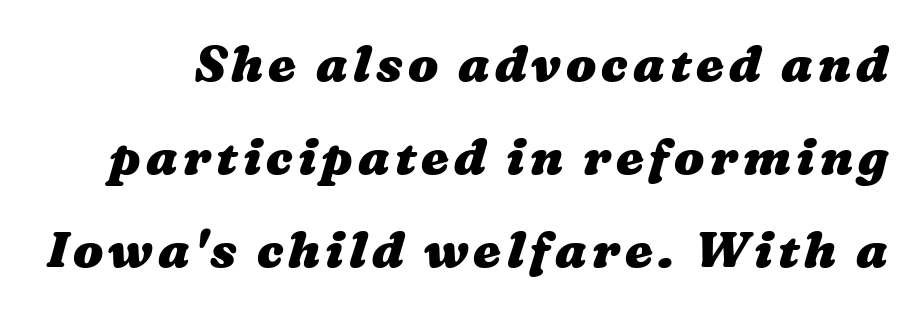
{"bold": "yes", "weight": "heavy", "width": "wide", "stroke_contrast": "medium", "x_height": "medium", "monospaced": "no", "underline": "no", "line_spacing_ratio": 1.86, "glyph_px": 50}
